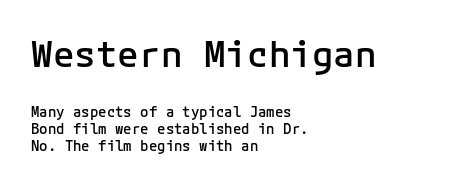
Q: Is the text bold? A: Semi-bold.
Q: Is the text italic (slanted)? A: No, it is upright.
Q: Is the typeface a serif or a sans-serif typeface? A: Sans-serif.
Q: Is the text underlined? A: No.
Q: How is the paragraph aligned? A: Left-aligned.
Q: Is the spacing between letters normal or unusually wide? A: Normal.
Q: Which block of text is set in a larger size, the first (top) or the second (bottom)? A: The first (top) one.
Q: Width (condensed, normal, or wide)? A: Normal.
Q: Stroke contrast? A: Low.
Q: x-height? A: Medium.
Q: Monospaced? A: Yes.
